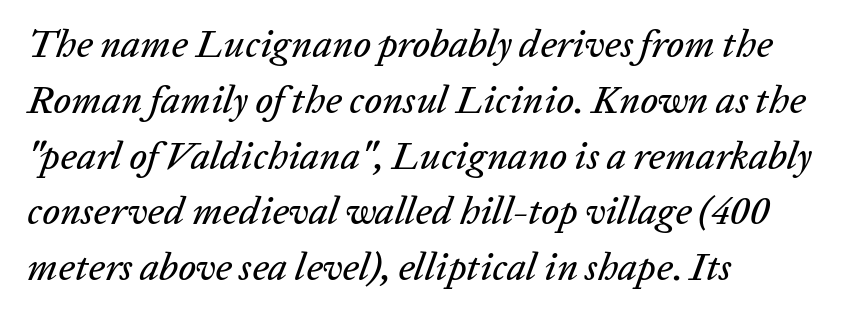
{"italic": "yes", "lean": "right", "slant_degrees": 20, "width": "normal", "stroke_contrast": "low", "x_height": "medium", "monospaced": "no", "underline": "no", "align": "left", "line_spacing": "normal", "line_spacing_ratio": 1.43, "letter_spacing": "normal", "letter_spacing_em": 0.0, "glyph_px": 39}
